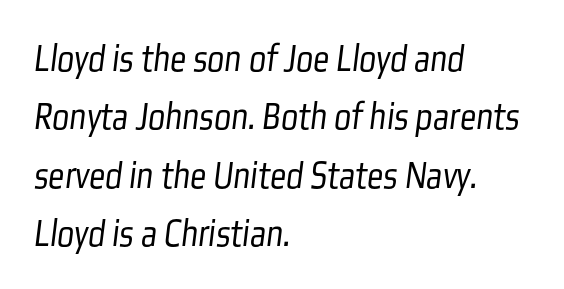
Q: Is the text bold? A: No.
Q: Is the typeface a serif or a sans-serif typeface? A: Sans-serif.
Q: Is the text underlined? A: No.
Q: How is the paragraph aligned? A: Left-aligned.
Q: Is the spacing between letters normal or unusually wide? A: Normal.
Q: Is the spacing between lines tight, normal or loose? A: Normal.
Q: Width (condensed, normal, or wide)? A: Condensed.
Q: Stroke contrast? A: Low.
Q: x-height? A: Medium.
Q: Monospaced? A: No.
